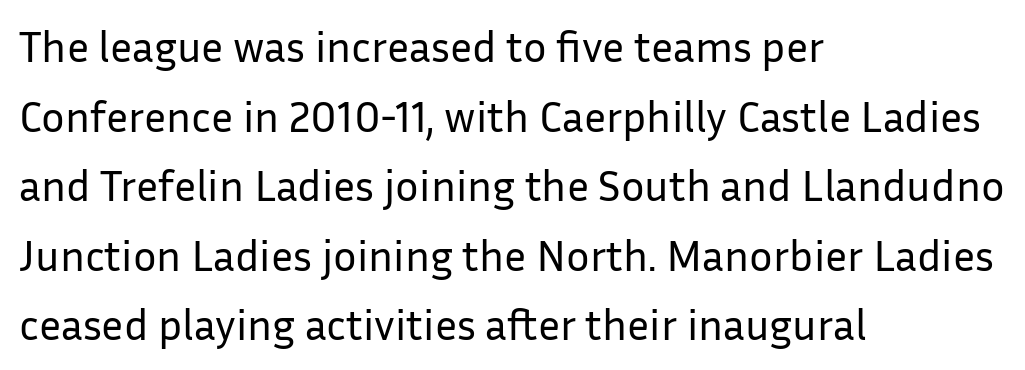
It's the straight-up-and-down kind of type. Examine the stroke ends and you'll find no serifs. Just letters on the line, the space beneath them empty. These lines keep a tight, regular rhythm from letter to letter.
